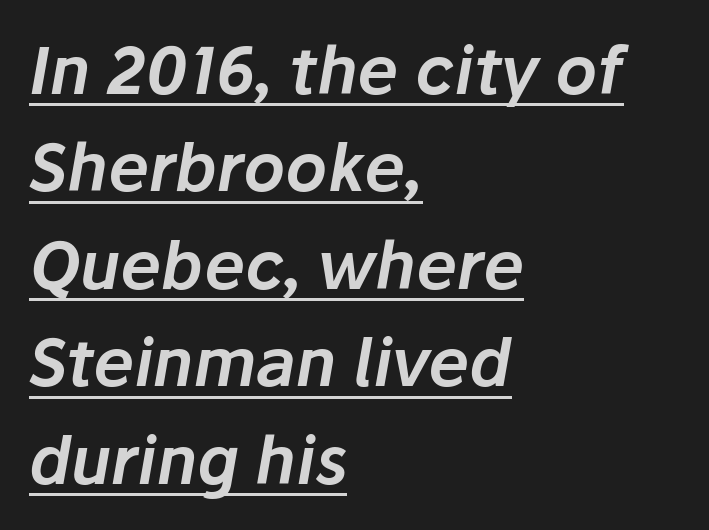
Whoever set this chose a conventional vertical rhythm. The letters advance in unequal steps, a hallmark of proportional type. Glyph-to-glyph distance matches everyday printed text. The text carries the slant typical of an italic or oblique font. The lines in this sample share a left origin and differ only in where they stop. These characters rest on top of a visible drawn line.
